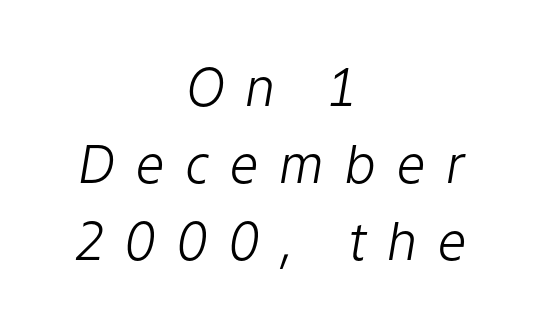
Inter-character spacing is expanded well beyond the font's built-in metrics. Yep, that's italic — everything's leaning. Rows of type keep a routine distance in the vertical direction. Notice how the passage keeps no hard edge, just a central spine. The passage shown is typed in a proportional face where columns would drift.
